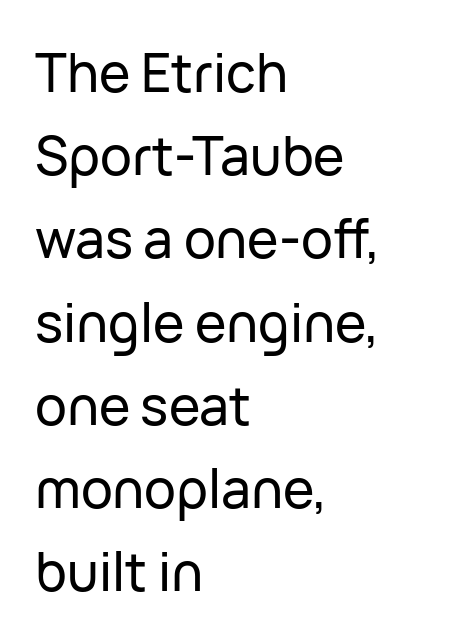
Q: Is the text italic (slanted)? A: No, it is upright.
Q: Is the typeface a serif or a sans-serif typeface? A: Sans-serif.
Q: Is the text underlined? A: No.
Q: How is the paragraph aligned? A: Left-aligned.
Q: Is the spacing between letters normal or unusually wide? A: Normal.
Q: Is the spacing between lines tight, normal or loose? A: Normal.
Q: Width (condensed, normal, or wide)? A: Normal.
Q: Stroke contrast? A: Low.
Q: x-height? A: Medium.
Q: Monospaced? A: No.
